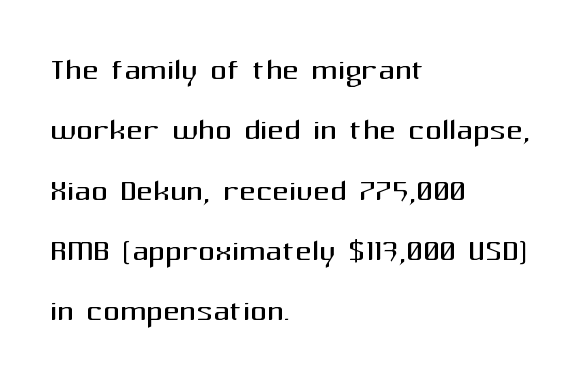
The image shows 41 px regular-weight sans-serif type, upright; set left-aligned, normal line spacing (1.47x), normal letter spacing, not underlined; medium stroke contrast and a medium x-height.
